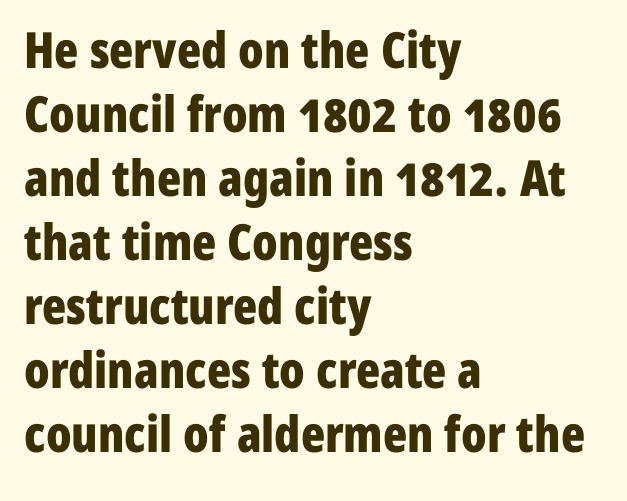
Q: Is the text bold? A: Yes.
Q: Is the text italic (slanted)? A: No, it is upright.
Q: Is the typeface a serif or a sans-serif typeface? A: Sans-serif.
Q: Is the text underlined? A: No.
Q: How is the paragraph aligned? A: Left-aligned.
Q: Is the spacing between letters normal or unusually wide? A: Normal.
Q: Is the spacing between lines tight, normal or loose? A: Normal.
Q: Width (condensed, normal, or wide)? A: Condensed.
Q: Stroke contrast? A: Low.
Q: x-height? A: Medium.
Q: Monospaced? A: No.
